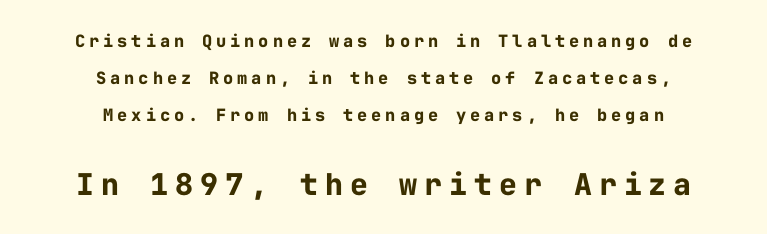
The image shows 30 px bold sans-serif type, upright, monospaced; set centered, loose line spacing (2.18x), unusually wide letter spacing (+0.23 em), not underlined; the second (bottom) block is 1.76x larger; low stroke contrast and a medium x-height.
